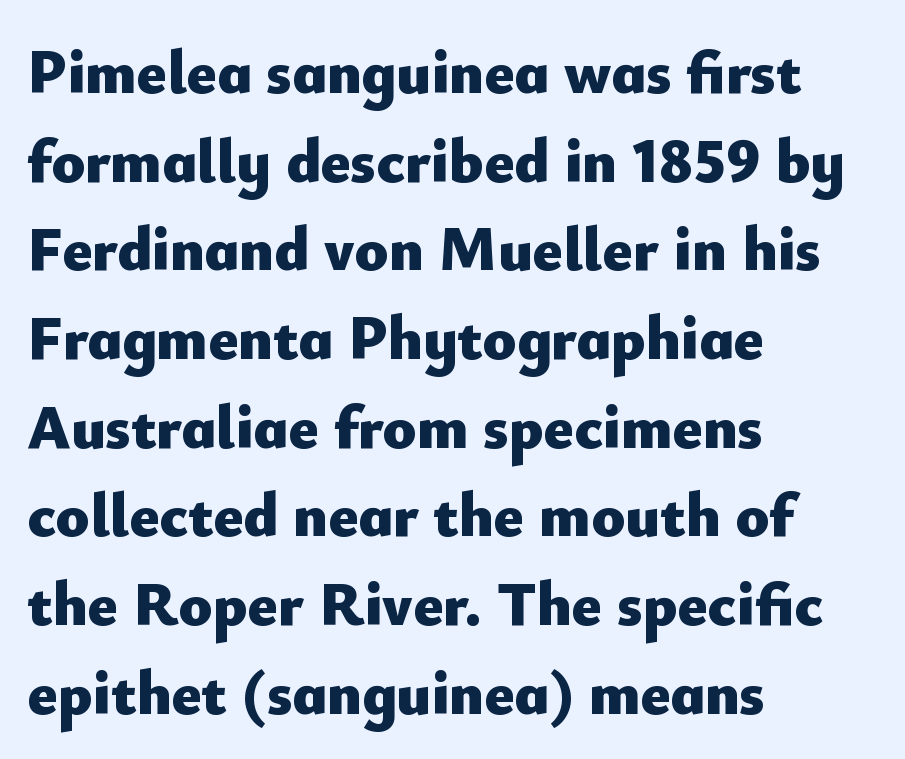
The image shows 62 px heavy sans-serif type, upright; set left-aligned, normal line spacing (1.43x), normal letter spacing, not underlined; low stroke contrast and a small x-height.
